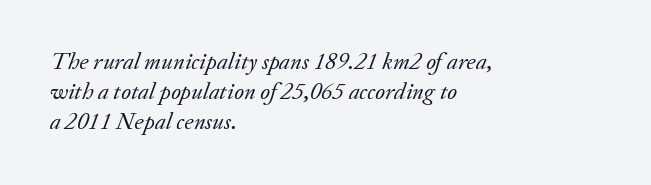
{"italic": "yes", "lean": "right", "slant_degrees": 20, "bold": "no", "underline": "no", "align": "left", "line_spacing_ratio": 1.24, "letter_spacing": "normal", "letter_spacing_em": 0.0, "glyph_px": 24}
